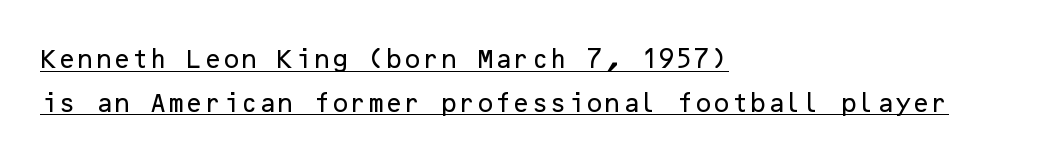
The image shows 21 px text type, upright; set left-aligned, loose line spacing (2.08x), normal letter spacing, underlined.
